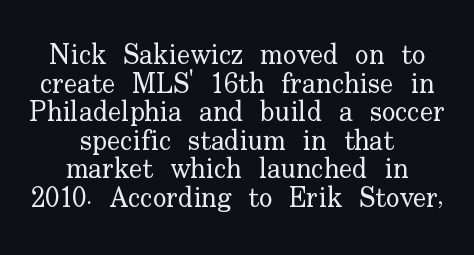
{"serif": "yes", "italic": "no", "bold": "no", "weight": "regular", "width": "normal", "stroke_contrast": "low", "x_height": "small", "monospaced": "no", "underline": "no", "align": "center", "line_spacing": "tight", "line_spacing_ratio": 1.02, "letter_spacing": "normal", "letter_spacing_em": 0.0, "glyph_px": 28}
